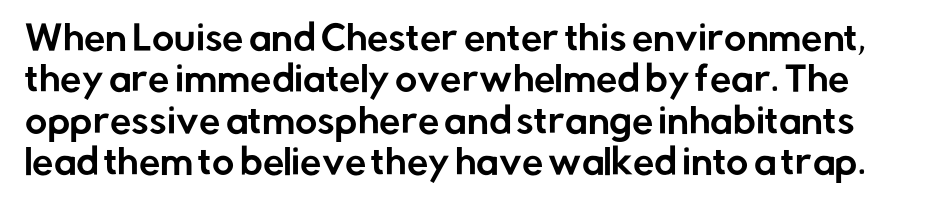
Q: Is the text italic (slanted)? A: No, it is upright.
Q: Is the typeface a serif or a sans-serif typeface? A: Sans-serif.
Q: Is the text underlined? A: No.
Q: Is the spacing between letters normal or unusually wide? A: Normal.
Q: Width (condensed, normal, or wide)? A: Normal.
Q: Stroke contrast? A: Low.
Q: x-height? A: Medium.
Q: Monospaced? A: No.
